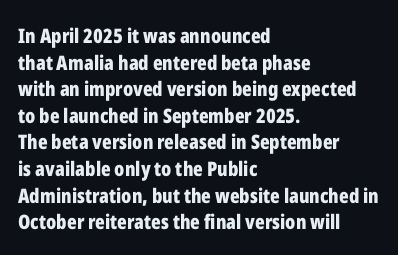
Q: Is the text bold? A: Yes.
Q: Is the text italic (slanted)? A: No, it is upright.
Q: Is the text underlined? A: No.
Q: How is the paragraph aligned? A: Left-aligned.
Q: Is the spacing between letters normal or unusually wide? A: Normal.
Q: Is the spacing between lines tight, normal or loose? A: Normal.
